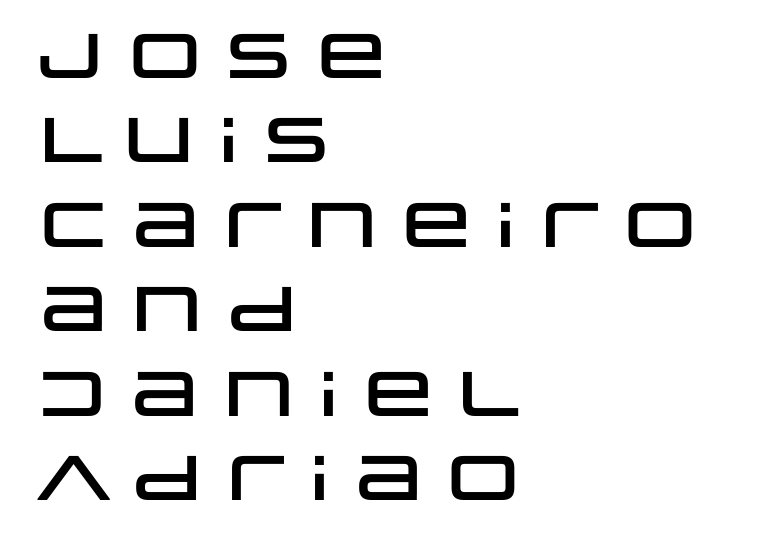
{"serif": "no", "italic": "no", "width": "wide", "stroke_contrast": "low", "x_height": "large", "monospaced": "no", "underline": "no", "align": "left", "line_spacing": "normal", "line_spacing_ratio": 1.34, "letter_spacing": "normal", "letter_spacing_em": 0.0, "glyph_px": 63}
